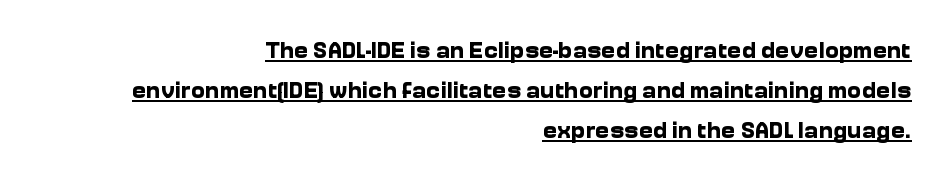
The image shows 24 px bold type, upright; set right-aligned, normal line spacing (1.66x), normal letter spacing, underlined.
